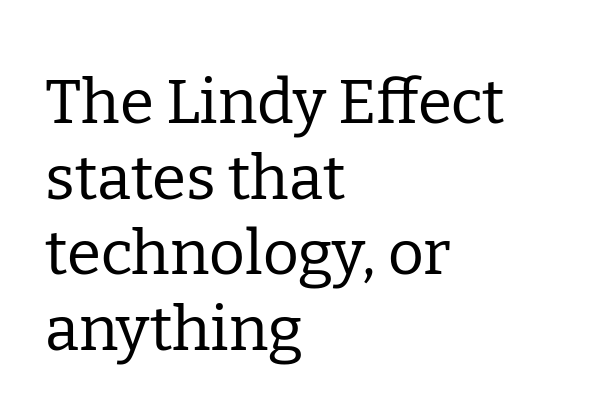
Q: Is the text bold? A: No.
Q: Is the text italic (slanted)? A: No, it is upright.
Q: Is the typeface a serif or a sans-serif typeface? A: Serif.
Q: Is the text underlined? A: No.
Q: How is the paragraph aligned? A: Left-aligned.
Q: Is the spacing between letters normal or unusually wide? A: Normal.
Q: Width (condensed, normal, or wide)? A: Normal.
Q: Stroke contrast? A: Low.
Q: x-height? A: Medium.
Q: Monospaced? A: No.
